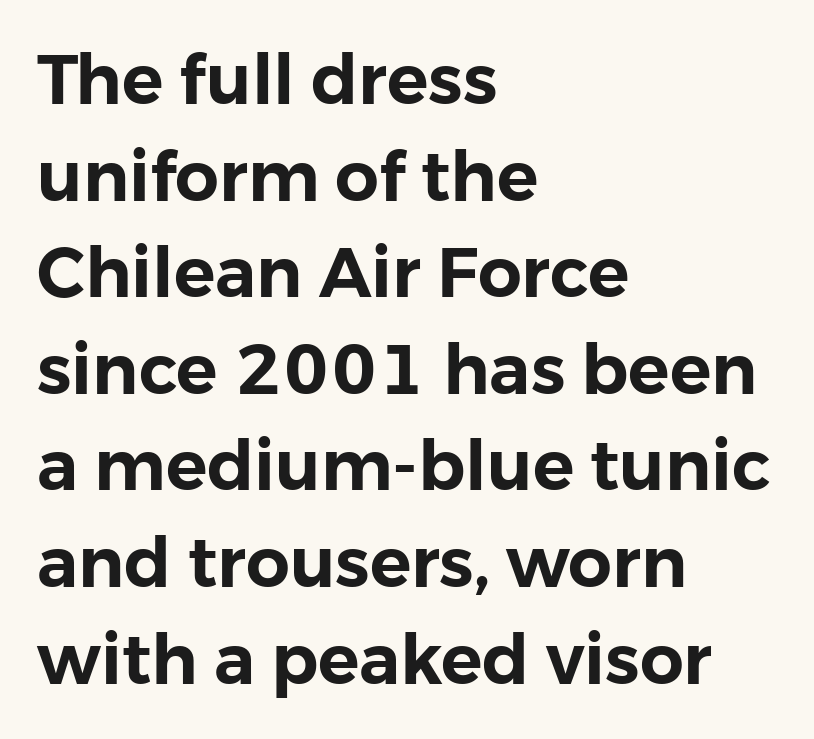
{"serif": "no", "italic": "no", "width": "normal", "stroke_contrast": "low", "x_height": "medium", "monospaced": "no", "underline": "no", "align": "left", "line_spacing": "normal", "line_spacing_ratio": 1.4, "letter_spacing": "normal", "letter_spacing_em": 0.0, "glyph_px": 69}
